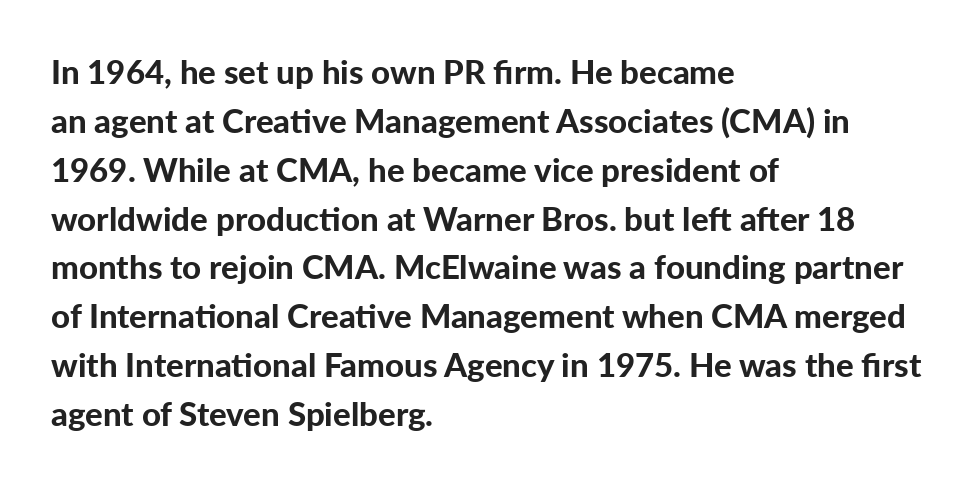
The image shows 33 px bold sans-serif type, upright; set left-aligned, normal line spacing (1.48x), normal letter spacing, not underlined; low stroke contrast and a medium x-height.
